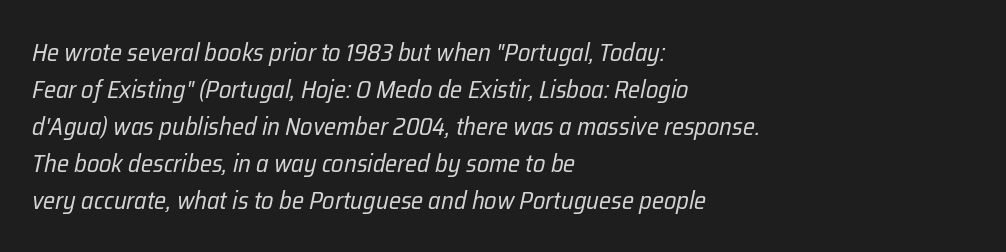
The image shows 25 px text type, italic (leaning right); set left-aligned, normal line spacing (1.48x), normal letter spacing, not underlined.
